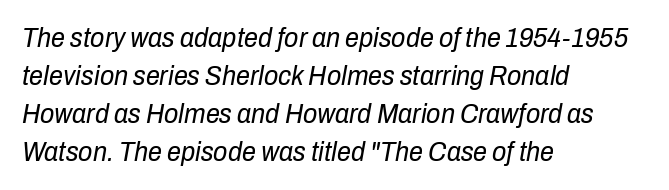
{"italic": "yes", "lean": "right", "slant_degrees": 10, "bold": "no", "weight": "regular", "width": "condensed", "stroke_contrast": "low", "x_height": "medium", "monospaced": "no", "underline": "no", "align": "left", "line_spacing": "normal", "line_spacing_ratio": 1.36, "letter_spacing": "normal", "letter_spacing_em": 0.0, "glyph_px": 28}
